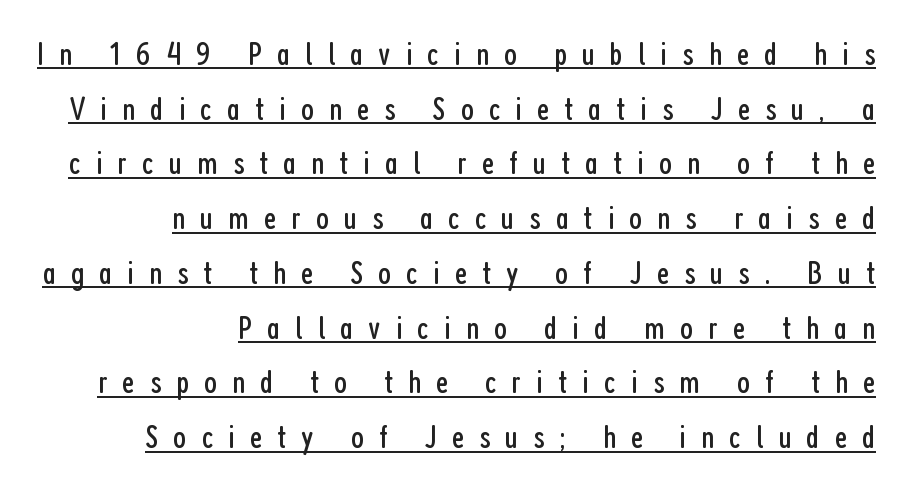
Q: Is the text bold? A: No.
Q: Is the text italic (slanted)? A: No, it is upright.
Q: Is the typeface a serif or a sans-serif typeface? A: Sans-serif.
Q: Is the text underlined? A: Yes.
Q: How is the paragraph aligned? A: Right-aligned.
Q: Is the spacing between letters normal or unusually wide? A: Unusually wide.
Q: Is the spacing between lines tight, normal or loose? A: Normal.
Q: Width (condensed, normal, or wide)? A: Condensed.
Q: Stroke contrast? A: Low.
Q: x-height? A: Medium.
Q: Monospaced? A: No.
